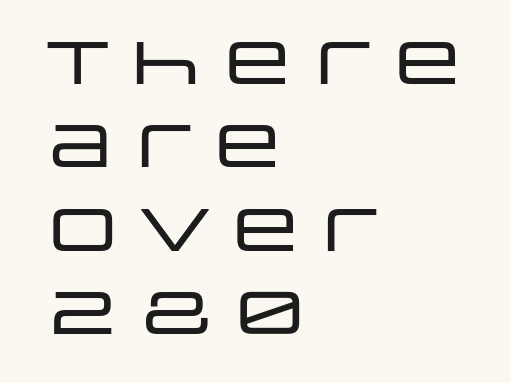
Q: Is the text italic (slanted)? A: No, it is upright.
Q: Is the typeface a serif or a sans-serif typeface? A: Sans-serif.
Q: Is the text underlined? A: No.
Q: How is the paragraph aligned? A: Left-aligned.
Q: Is the spacing between letters normal or unusually wide? A: Normal.
Q: Is the spacing between lines tight, normal or loose? A: Normal.
Q: Width (condensed, normal, or wide)? A: Wide.
Q: Stroke contrast? A: Low.
Q: x-height? A: Large.
Q: Monospaced? A: No.
